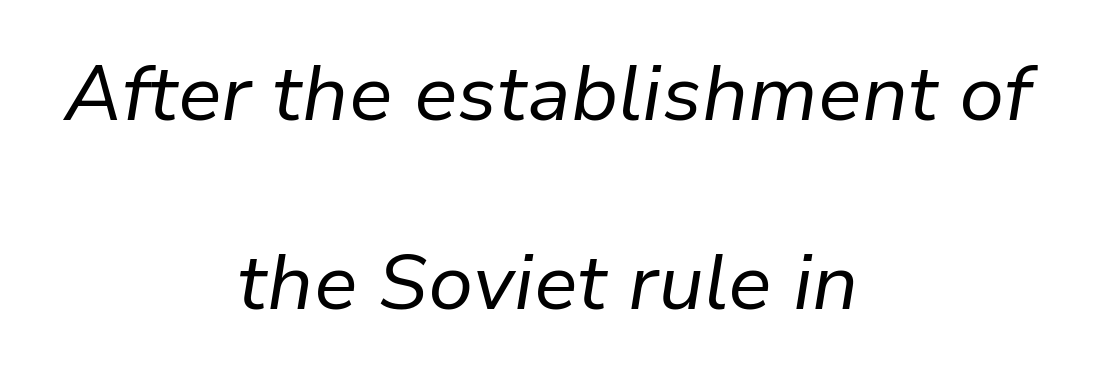
{"italic": "yes", "lean": "right", "slant_degrees": 9, "bold": "no", "weight": "regular", "width": "normal", "stroke_contrast": "low", "x_height": "medium", "monospaced": "no", "underline": "no", "align": "center", "line_spacing": "loose", "line_spacing_ratio": 2.42, "letter_spacing": "normal", "letter_spacing_em": 0.0, "glyph_px": 78}
